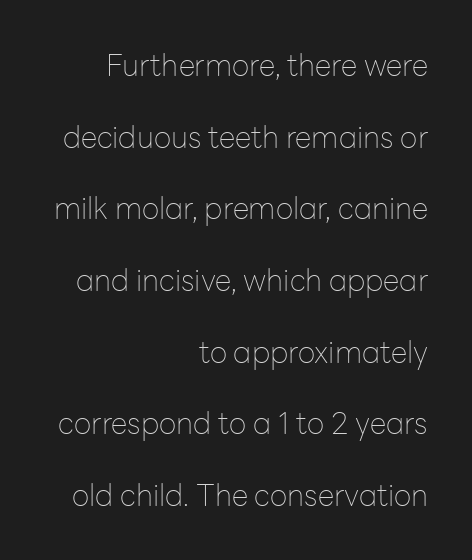
Notice how the stems are strictly vertical — no italics here. The horizontal fit of the characters is conventional and even. The rag falls on the left side of this text block. Honestly, there is no underline to notice here at all.
